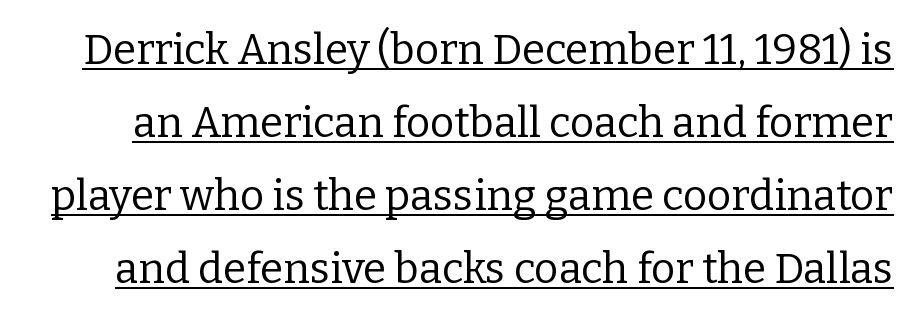
The characters display serif detailing at their extremities. Has an underline been added? It has. Ascenders rise straight up at ninety degrees. A typesetter would call this proportional, since set widths differ per character. A quiet, ordinary-to-light weight characterises the typeface.
